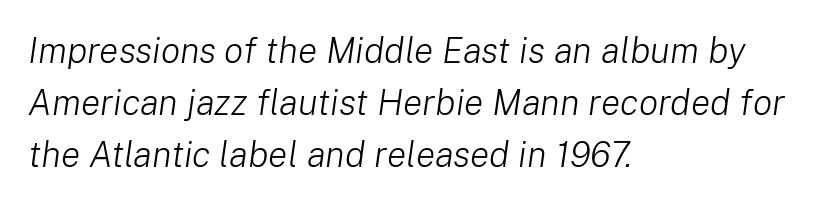
The image shows 36 px light type, italic (leaning right); set left-aligned, normal line spacing (1.45x), normal letter spacing, not underlined; low stroke contrast and a medium x-height.
